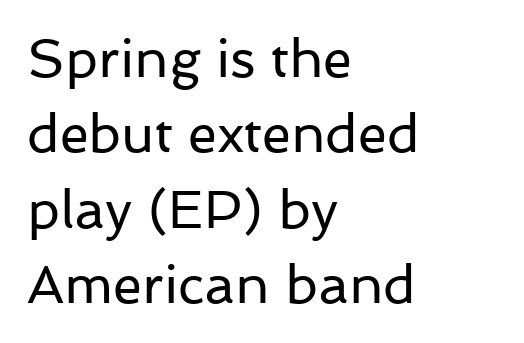
Is this a fixed-width face? No — the glyphs have proportional, varying widths. A typesetter would call this zero additional tracking. Nothing sits at the stroke ends, so this counts as sans-serif. The leading is moderate, giving the passage an even texture.
